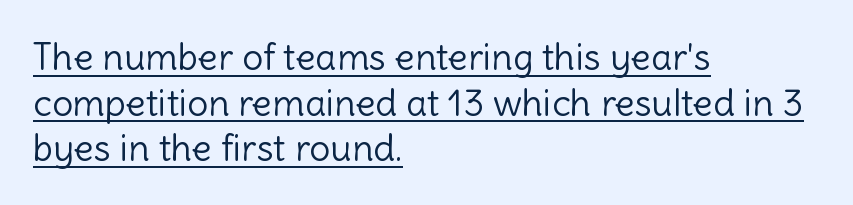
Q: Is the text bold? A: No.
Q: Is the text italic (slanted)? A: No, it is upright.
Q: Is the typeface a serif or a sans-serif typeface? A: Sans-serif.
Q: Is the text underlined? A: Yes.
Q: How is the paragraph aligned? A: Left-aligned.
Q: Is the spacing between letters normal or unusually wide? A: Normal.
Q: Width (condensed, normal, or wide)? A: Normal.
Q: x-height? A: Medium.
Q: Monospaced? A: No.
